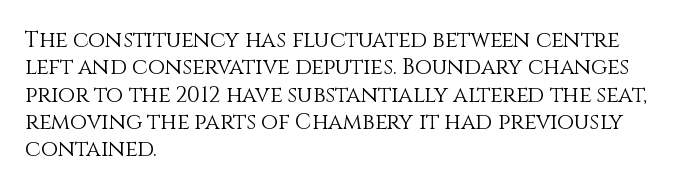
Q: Is the text bold? A: No.
Q: Is the text italic (slanted)? A: No, it is upright.
Q: Is the text underlined? A: No.
Q: How is the paragraph aligned? A: Left-aligned.
Q: Is the spacing between letters normal or unusually wide? A: Normal.
